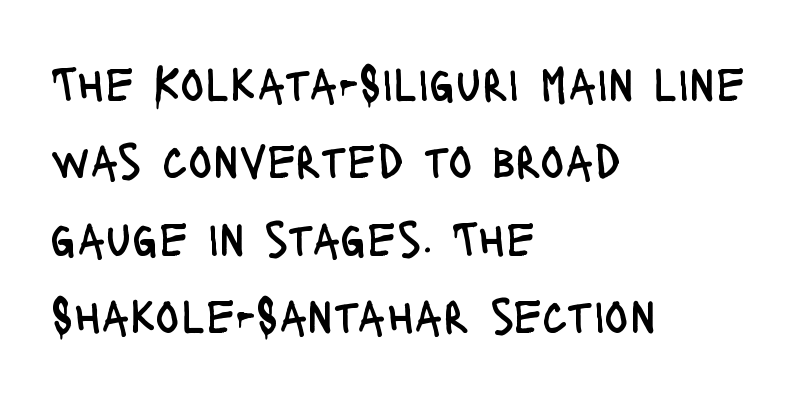
Q: Is the text bold? A: No.
Q: Is the text italic (slanted)? A: No, it is upright.
Q: Is the typeface a serif or a sans-serif typeface? A: Sans-serif.
Q: Is the text underlined? A: No.
Q: How is the paragraph aligned? A: Left-aligned.
Q: Is the spacing between letters normal or unusually wide? A: Normal.
Q: Is the spacing between lines tight, normal or loose? A: Normal.
Q: Width (condensed, normal, or wide)? A: Condensed.
Q: Stroke contrast? A: Low.
Q: x-height? A: Large.
Q: Monospaced? A: No.
